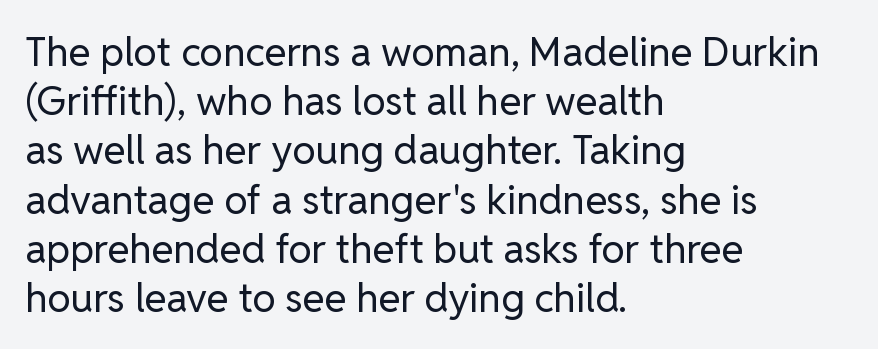
{"serif": "no", "italic": "no", "bold": "no", "weight": "regular", "width": "normal", "stroke_contrast": "low", "x_height": "medium", "monospaced": "no", "underline": "no", "align": "left", "line_spacing_ratio": 1.23, "letter_spacing": "normal", "letter_spacing_em": 0.0, "glyph_px": 40}
